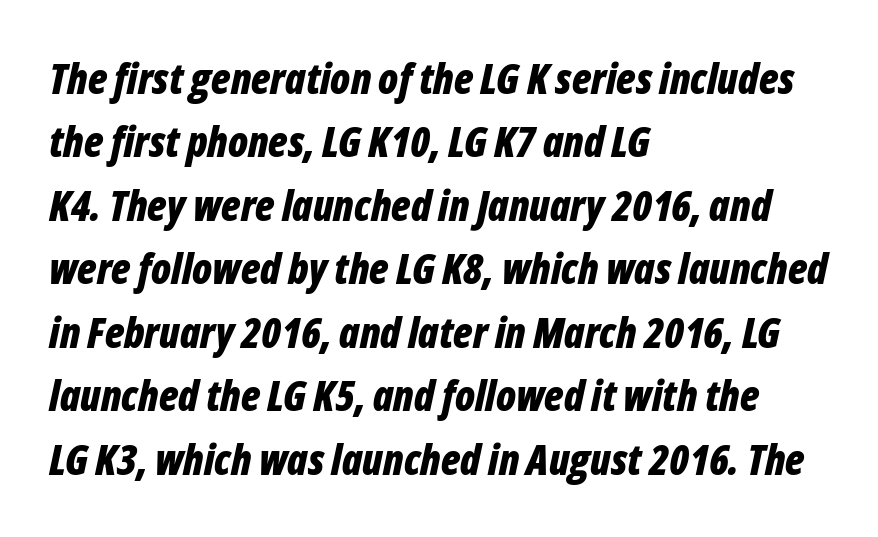
The image shows 42 px bold, condensed type, italic (leaning right); set left-aligned, normal line spacing (1.51x), normal letter spacing, not underlined; low stroke contrast and a medium x-height.
